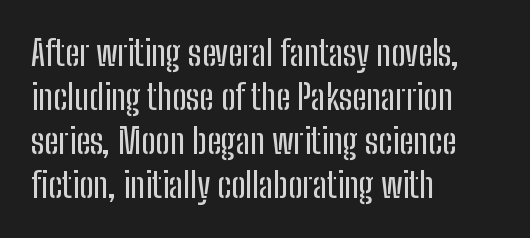
{"serif": "no", "italic": "no", "width": "condensed", "stroke_contrast": "low", "x_height": "medium", "monospaced": "no", "underline": "no", "align": "left", "line_spacing": "normal", "line_spacing_ratio": 1.26, "letter_spacing": "normal", "letter_spacing_em": 0.0, "glyph_px": 35}
